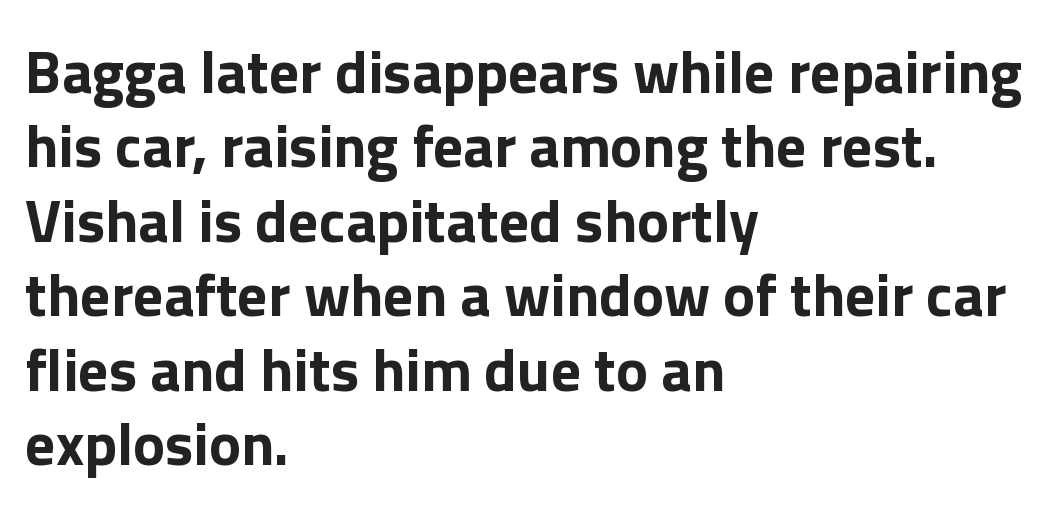
Is this a sans? Yes — the strokes have no serifs. The typesetting leans heavy: a genuine bold. The type is set solid horizontally, with unmodified tracking. Varying glyph widths throughout — classic text-font behaviour. Every stem runs plumb, perpendicular to the baseline.
